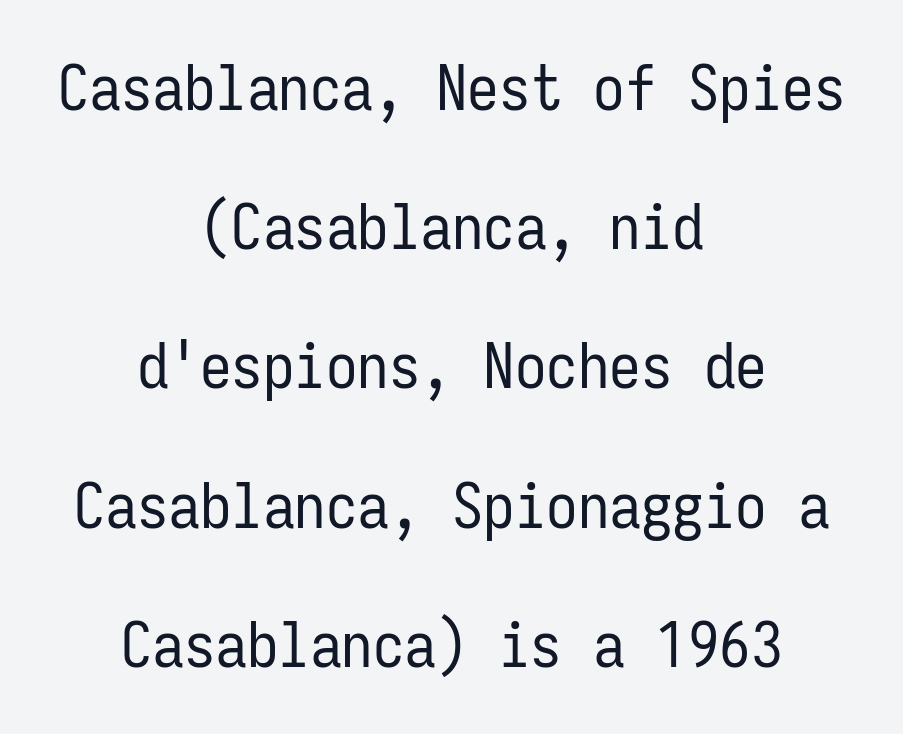
The image shows 63 px regular-weight, condensed sans-serif type, upright, monospaced; set centered, loose line spacing (2.21x), normal letter spacing, not underlined; low stroke contrast and a medium x-height.
